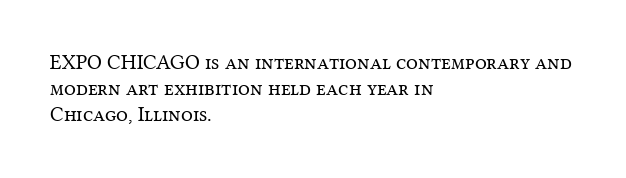
The image shows 21 px text type, upright; set left-aligned, line spacing 1.24x, normal letter spacing, not underlined.
